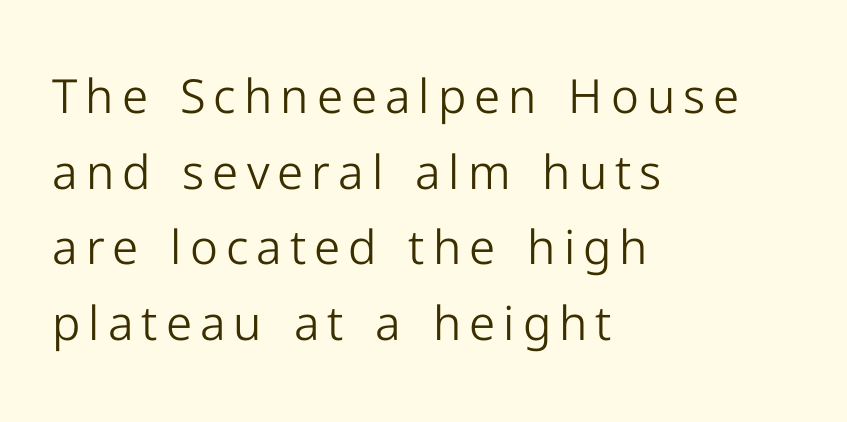
Q: Is the text bold? A: No.
Q: Is the text italic (slanted)? A: No, it is upright.
Q: Is the typeface a serif or a sans-serif typeface? A: Sans-serif.
Q: Is the text underlined? A: No.
Q: How is the paragraph aligned? A: Left-aligned.
Q: Is the spacing between lines tight, normal or loose? A: Normal.
Q: Width (condensed, normal, or wide)? A: Normal.
Q: Stroke contrast? A: Low.
Q: x-height? A: Medium.
Q: Monospaced? A: No.
